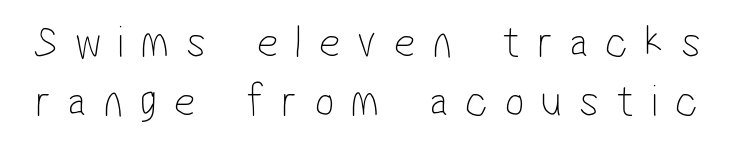
In terms of letterform style, serifs are entirely absent. The line texture is sparse and dotted thanks to wide tracking. The rendering uses natural spacing where letterforms have individual widths. This sample keeps an unexceptional amount of space between lines.
